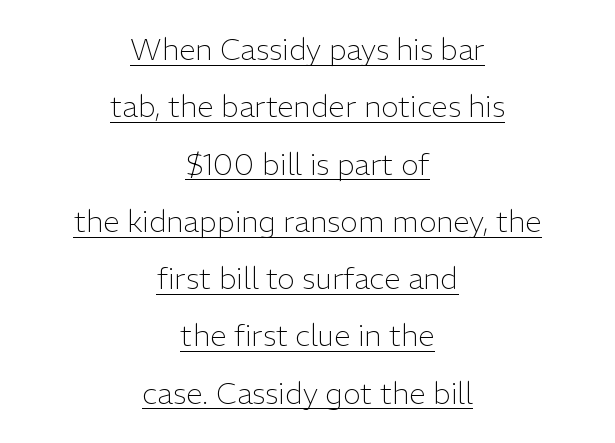
The image shows 30 px light sans-serif type, upright; set centered, loose line spacing (1.91x), normal letter spacing, underlined; low stroke contrast and a medium x-height.
